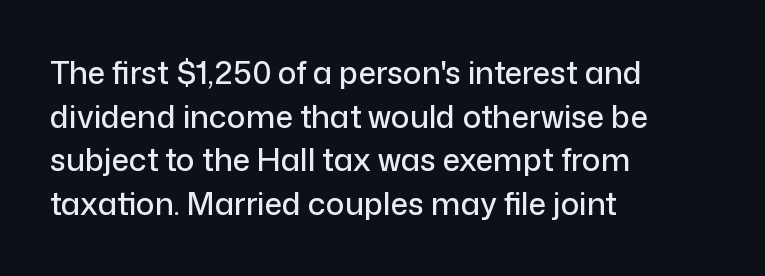
A typesetter would call this leading conventional body-copy spacing. The gaps between neighbouring characters are ordinary and unremarkable. Teacher's note: observe the even left margin — that is flush-left alignment. The passage shown is typed in a proportional face where columns would drift.
